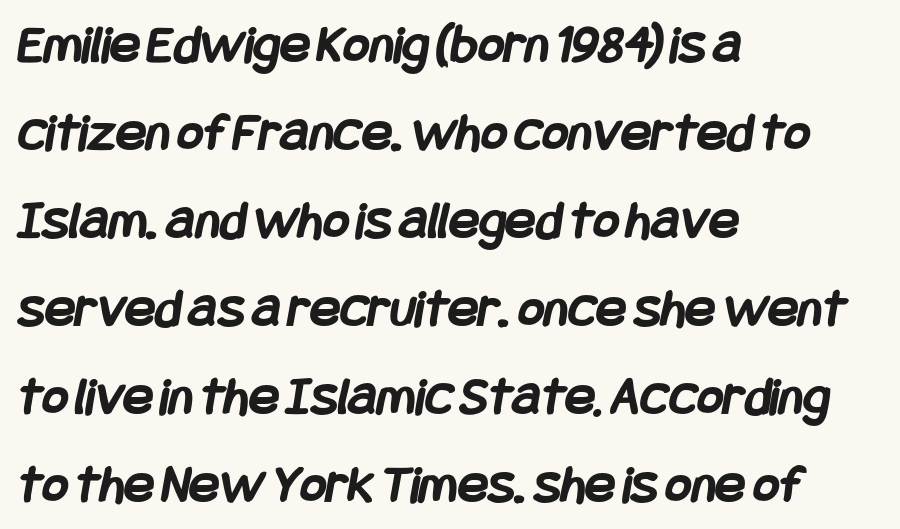
A classic flush-left, rag-right setting is used for this passage. The typeface chosen for these lines omits serifs. A normal amount of white space separates one row of letters from the next. In terms of weight, the rendering is a true, heavy bold. These lines keep a tight, regular rhythm from letter to letter. The baseline area is clear.
